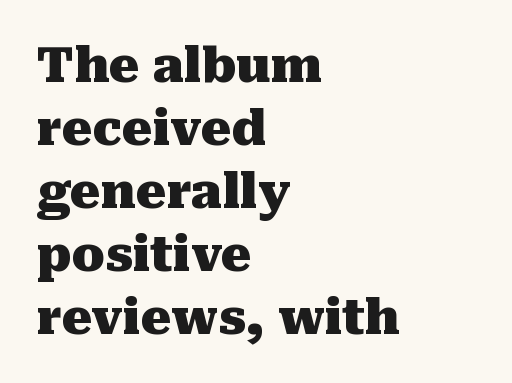
Q: Is the text bold? A: Yes.
Q: Is the text italic (slanted)? A: No, it is upright.
Q: Is the typeface a serif or a sans-serif typeface? A: Serif.
Q: Is the text underlined? A: No.
Q: How is the paragraph aligned? A: Left-aligned.
Q: Is the spacing between letters normal or unusually wide? A: Normal.
Q: Is the spacing between lines tight, normal or loose? A: Normal.
Q: Width (condensed, normal, or wide)? A: Normal.
Q: Stroke contrast? A: Medium.
Q: x-height? A: Medium.
Q: Monospaced? A: No.
